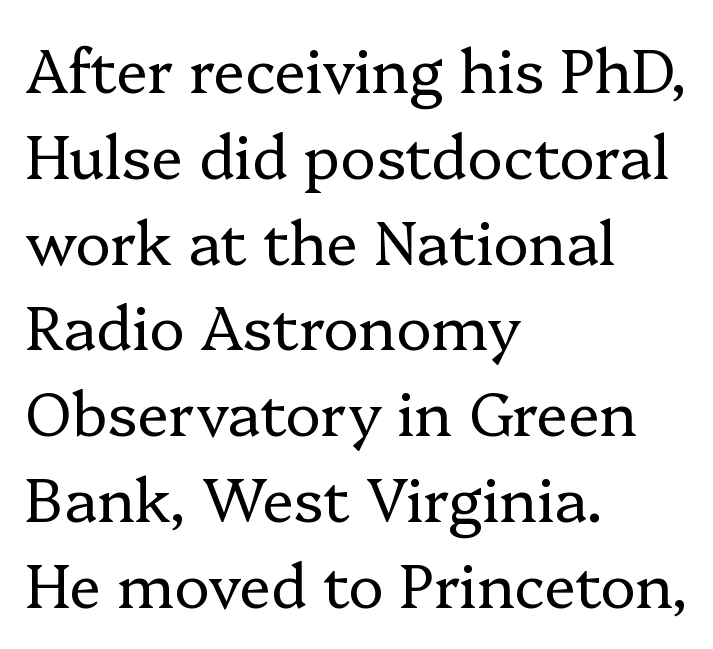
The leading is moderate, giving the passage an even texture. Default kerning and tracking; the words read as compact shapes. The letters advance in unequal steps, a hallmark of proportional type. This is serif lettering, the kind often seen in printed books.
